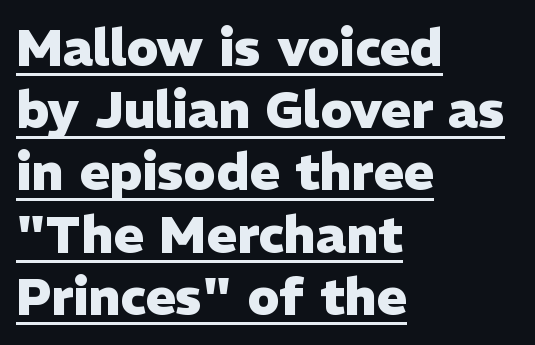
The image shows 51 px heavy sans-serif type, upright; set left-aligned, line spacing 1.22x, normal letter spacing, underlined; low stroke contrast and a medium x-height.
